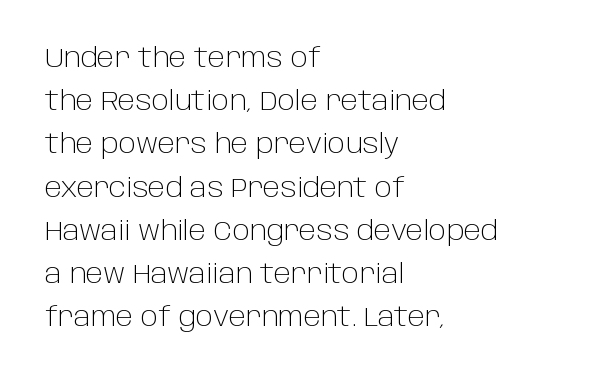
The image shows 27 px text type, upright; set left-aligned, normal line spacing (1.6x), normal letter spacing, not underlined.
